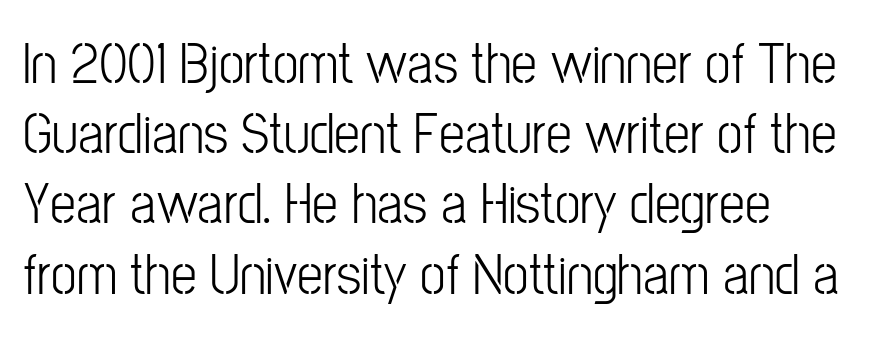
The cut favours lightness, reaching ordinary text weight at its darkest. Characters follow at the spacing the type designer built in. This rendering employs a face without finishing strokes, i.e., a sans-serif. The font's upright variant was chosen for this text. These lines are rendered in a variable-pitch font.
